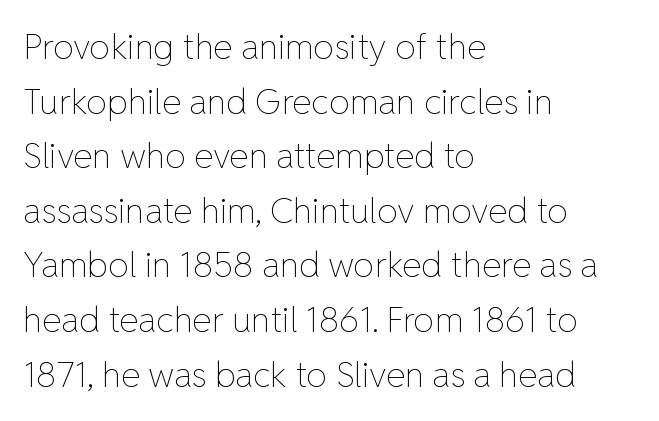
Q: Is the text bold? A: No.
Q: Is the text italic (slanted)? A: No, it is upright.
Q: Is the text underlined? A: No.
Q: How is the paragraph aligned? A: Left-aligned.
Q: Is the spacing between letters normal or unusually wide? A: Normal.
Q: Is the spacing between lines tight, normal or loose? A: Normal.
Q: Width (condensed, normal, or wide)? A: Normal.
Q: Stroke contrast? A: Low.
Q: x-height? A: Medium.
Q: Monospaced? A: No.
